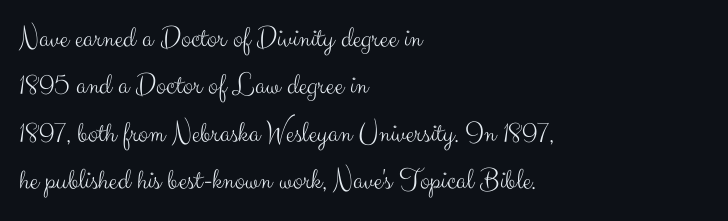
Q: Is the text bold? A: No.
Q: Is the text italic (slanted)? A: Yes.
Q: Is the typeface a serif or a sans-serif typeface? A: Sans-serif.
Q: Is the text underlined? A: No.
Q: How is the paragraph aligned? A: Left-aligned.
Q: Is the spacing between letters normal or unusually wide? A: Normal.
Q: Is the spacing between lines tight, normal or loose? A: Normal.
Q: Width (condensed, normal, or wide)? A: Normal.
Q: Stroke contrast? A: Medium.
Q: x-height? A: Small.
Q: Monospaced? A: No.
